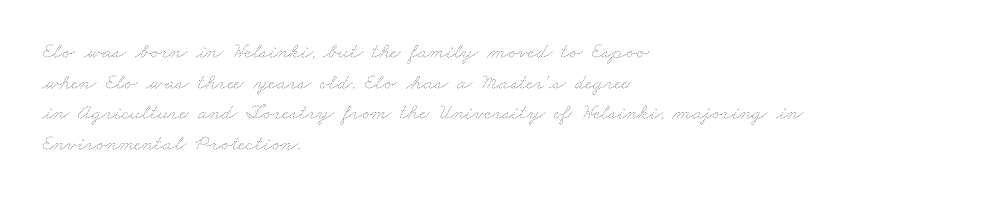
{"bold": "no", "underline": "no", "align": "left", "line_spacing": "normal", "line_spacing_ratio": 1.39, "letter_spacing": "normal", "letter_spacing_em": 0.0, "glyph_px": 22}
